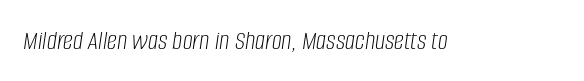
Q: Is the text bold? A: No.
Q: Is the text italic (slanted)? A: Yes, it leans right by about 8 degrees.
Q: Is the text underlined? A: No.
Q: Is the spacing between letters normal or unusually wide? A: Normal.
Q: Width (condensed, normal, or wide)? A: Condensed.
Q: Stroke contrast? A: Low.
Q: x-height? A: Large.
Q: Monospaced? A: No.
